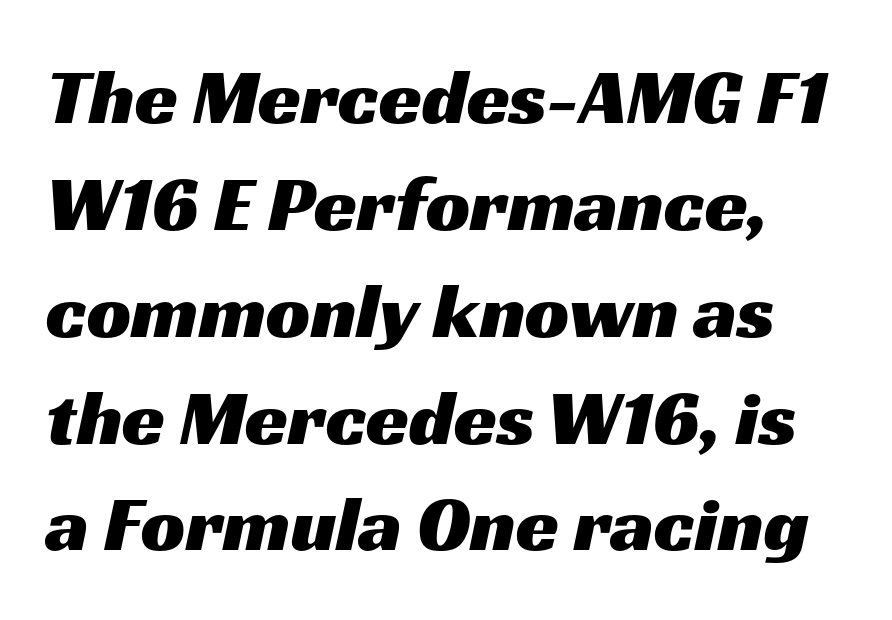
The image shows 78 px wide sans-serif type; set normal line spacing (1.37x), normal letter spacing, not underlined; medium stroke contrast and a medium x-height.
